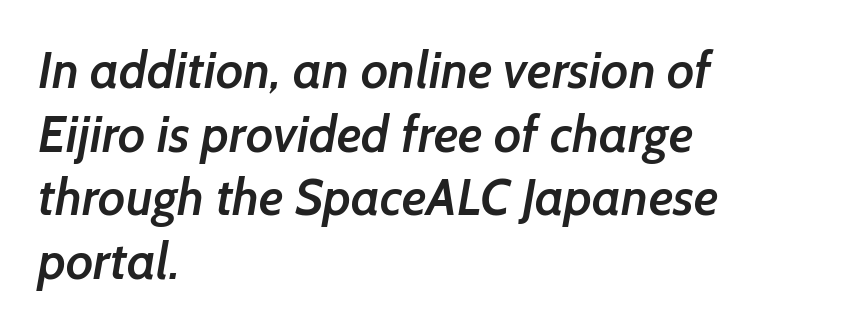
Glyph-to-glyph distance matches everyday printed text. The ragged edge is on the right, which tells us the setting is flush left. The face used here is proportionally spaced, like ordinary book or web type. The strip under each line holds only bare page. The typesetting leans somewhat heavy: a semibold. Each letter's strokes conclude bluntly, with no projecting serifs.
